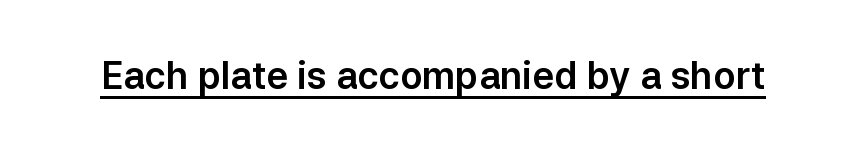
Q: Is the text italic (slanted)? A: No, it is upright.
Q: Is the typeface a serif or a sans-serif typeface? A: Sans-serif.
Q: Is the text underlined? A: Yes.
Q: Is the spacing between letters normal or unusually wide? A: Normal.
Q: Width (condensed, normal, or wide)? A: Normal.
Q: Stroke contrast? A: Low.
Q: x-height? A: Medium.
Q: Monospaced? A: No.
